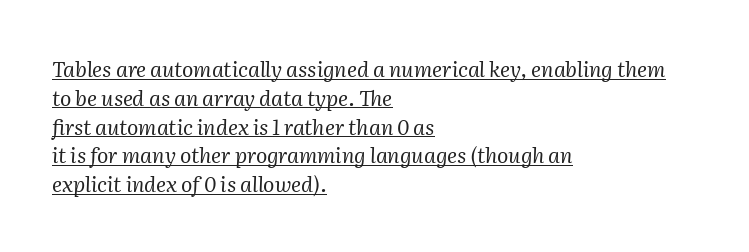
{"italic": "yes", "lean": "right", "slant_degrees": 2, "bold": "no", "underline": "yes", "align": "left", "line_spacing": "normal", "line_spacing_ratio": 1.37, "letter_spacing": "normal", "letter_spacing_em": 0.0, "glyph_px": 21}
